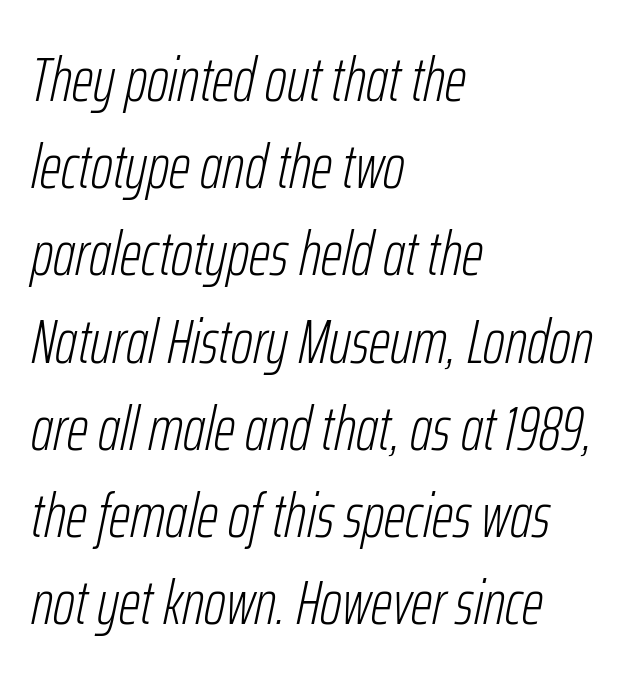
The specimen omits any rule beneath the text block's lines. The whole block is typeset with a tilt. Inter-character spacing is left at the font's built-in metrics. Varying glyph widths throughout — classic text-font behaviour.
